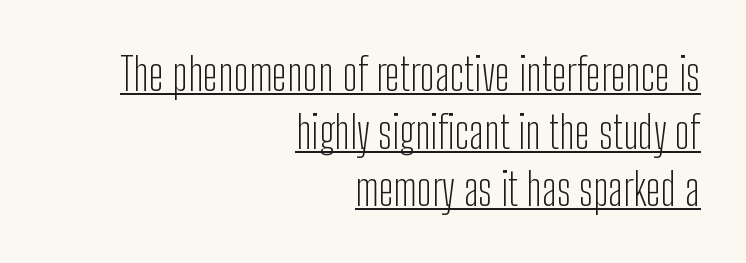
Q: Is the text bold? A: No.
Q: Is the text italic (slanted)? A: No, it is upright.
Q: Is the typeface a serif or a sans-serif typeface? A: Sans-serif.
Q: Is the text underlined? A: Yes.
Q: How is the paragraph aligned? A: Right-aligned.
Q: Is the spacing between letters normal or unusually wide? A: Normal.
Q: Is the spacing between lines tight, normal or loose? A: Normal.
Q: Width (condensed, normal, or wide)? A: Condensed.
Q: Stroke contrast? A: Low.
Q: x-height? A: Medium.
Q: Monospaced? A: No.
